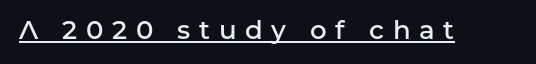
Compared with an ordinary text face, these strokes are moderately heavier — a semibold. The line texture is sparse and dotted thanks to wide tracking. Underlining? Definitely there. This is the regular roman posture of the typeface.
